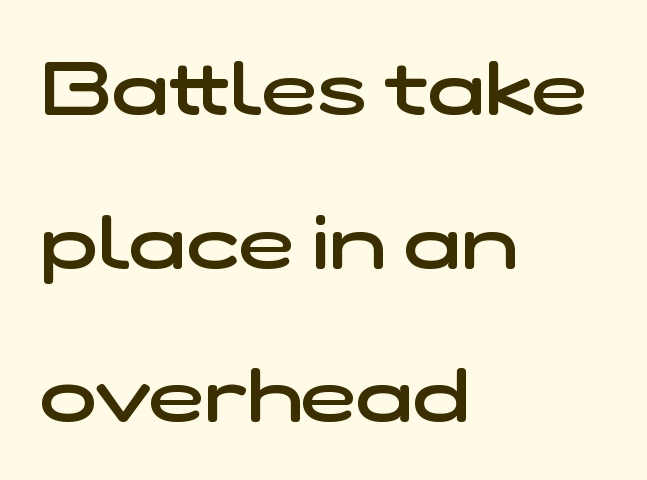
{"serif": "no", "bold": "semi", "weight": "semibold", "width": "wide", "stroke_contrast": "low", "x_height": "medium", "monospaced": "no", "underline": "no", "align": "left", "line_spacing": "loose", "line_spacing_ratio": 2.05, "letter_spacing": "normal", "letter_spacing_em": 0.0, "glyph_px": 75}
